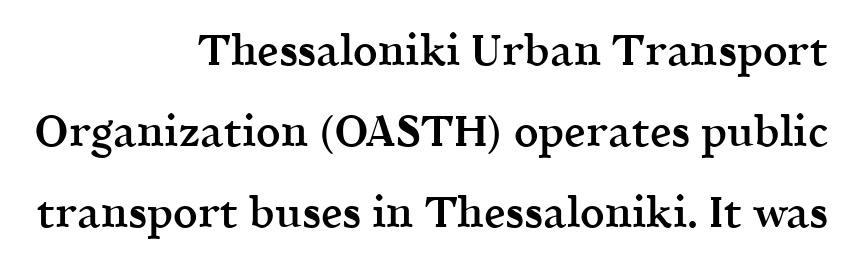
If you drew a ruler down the right edge, every line would touch it. If you drew a line through each stem, it would be perfectly vertical. You can tell from the footed stems that serif type was used. Check the space under the baseline: it is left empty. The letters advance in unequal steps, a hallmark of proportional type.
